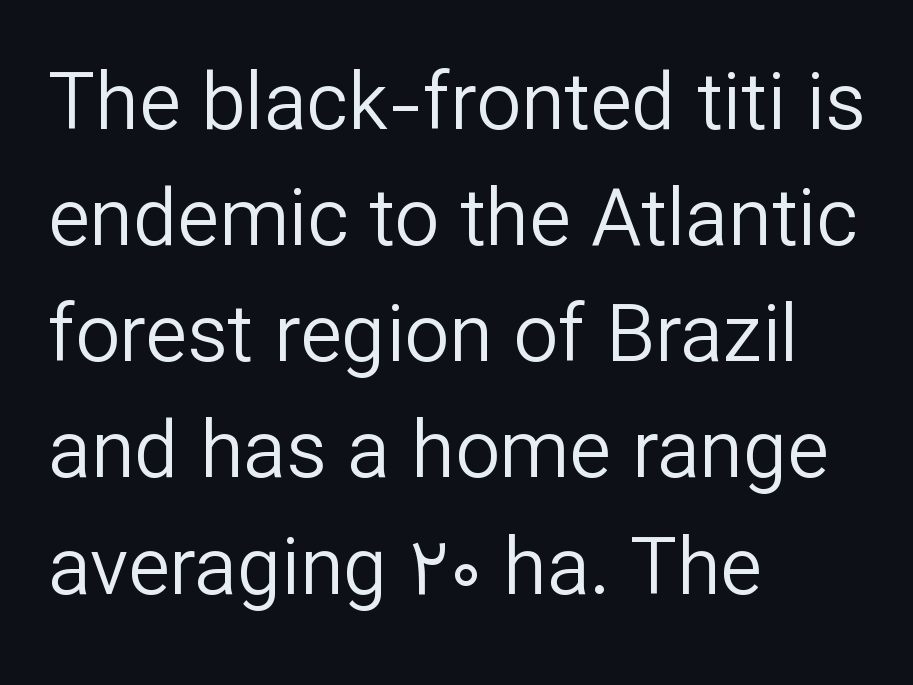
Q: Is the text bold? A: No.
Q: Is the text italic (slanted)? A: No, it is upright.
Q: Is the typeface a serif or a sans-serif typeface? A: Sans-serif.
Q: Is the text underlined? A: No.
Q: How is the paragraph aligned? A: Left-aligned.
Q: Is the spacing between letters normal or unusually wide? A: Normal.
Q: Is the spacing between lines tight, normal or loose? A: Normal.
Q: Width (condensed, normal, or wide)? A: Normal.
Q: Stroke contrast? A: Low.
Q: x-height? A: Medium.
Q: Monospaced? A: No.
